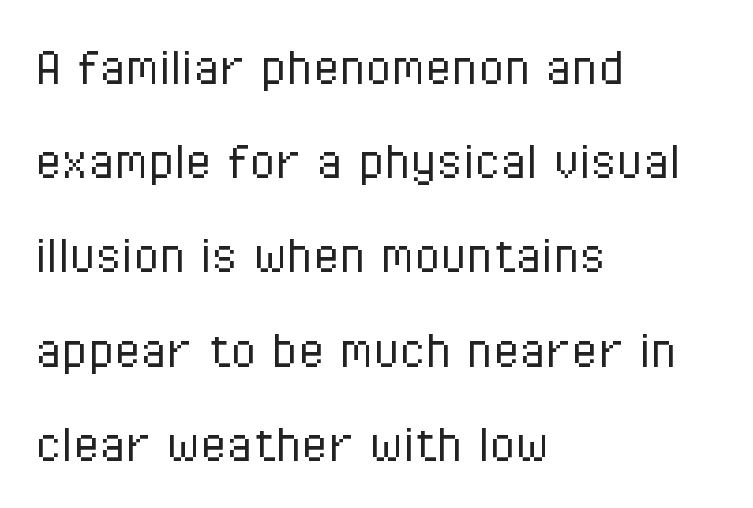
Q: Is the text bold? A: No.
Q: Is the text italic (slanted)? A: No, it is upright.
Q: Is the typeface a serif or a sans-serif typeface? A: Sans-serif.
Q: Is the text underlined? A: No.
Q: How is the paragraph aligned? A: Left-aligned.
Q: Is the spacing between letters normal or unusually wide? A: Normal.
Q: Is the spacing between lines tight, normal or loose? A: Normal.
Q: Width (condensed, normal, or wide)? A: Condensed.
Q: Stroke contrast? A: Low.
Q: x-height? A: Medium.
Q: Monospaced? A: No.
